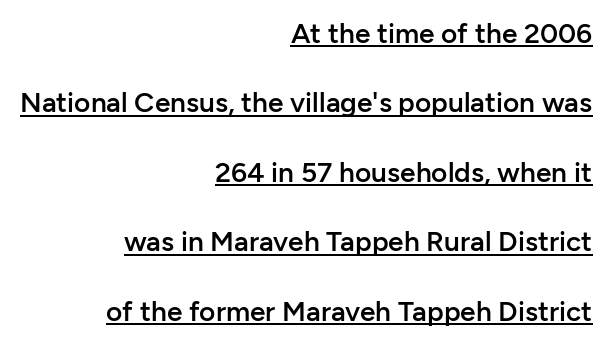
Q: Is the text bold? A: Semi-bold.
Q: Is the text italic (slanted)? A: No, it is upright.
Q: Is the typeface a serif or a sans-serif typeface? A: Sans-serif.
Q: Is the text underlined? A: Yes.
Q: How is the paragraph aligned? A: Right-aligned.
Q: Is the spacing between letters normal or unusually wide? A: Normal.
Q: Is the spacing between lines tight, normal or loose? A: Loose.
Q: Width (condensed, normal, or wide)? A: Normal.
Q: Stroke contrast? A: Low.
Q: x-height? A: Medium.
Q: Monospaced? A: No.
